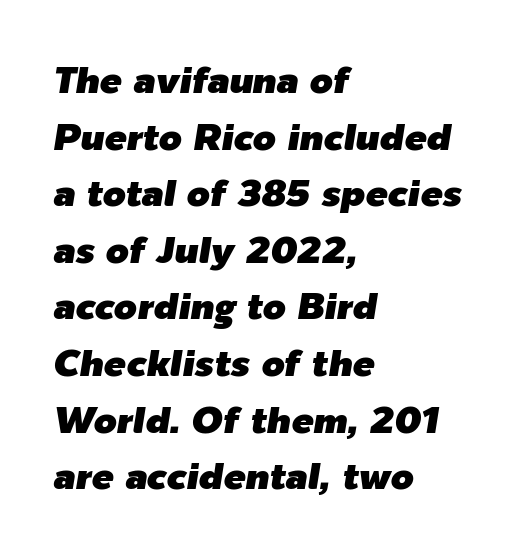
{"italic": "yes", "lean": "right", "slant_degrees": 9, "width": "normal", "stroke_contrast": "low", "x_height": "medium", "monospaced": "no", "underline": "no", "align": "left", "line_spacing": "normal", "line_spacing_ratio": 1.53, "letter_spacing": "normal", "letter_spacing_em": 0.0, "glyph_px": 37}
